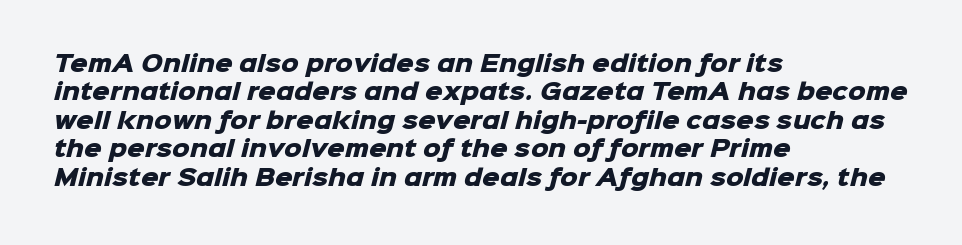
The image shows 22 px bold type; set left-aligned, normal line spacing (1.29x), normal letter spacing, not underlined.
